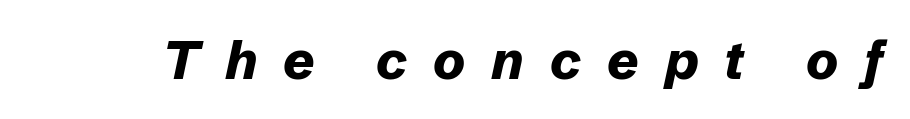
The gaps between neighbouring characters are conspicuously large. A typesetter would mark this as italic. Only glyphs here, with clear space below each row. A full-strength bold gives these letters their thick strokes.
